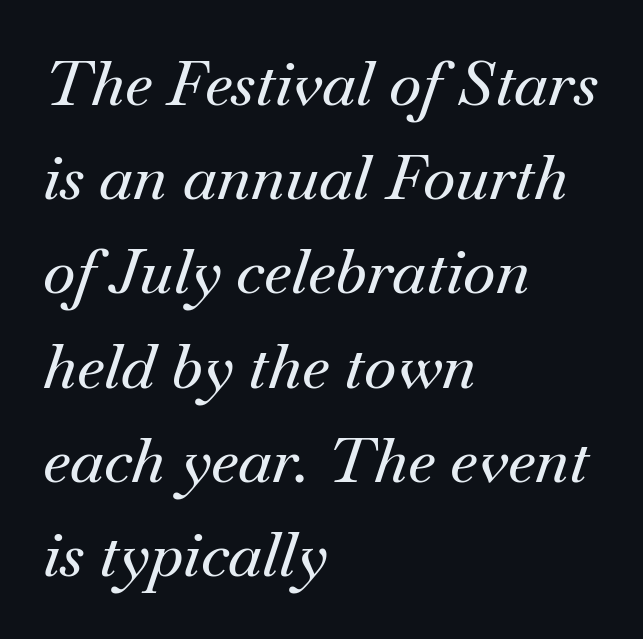
Typographically, this falls in the serif category. The lettering tilts uniformly, giving the passage an italic look. A typesetter would call this leading conventional body-copy spacing. Caption: multi-line text, flush left, ragged right. The glyphs are unaccompanied by any horizontal stroke below them.
